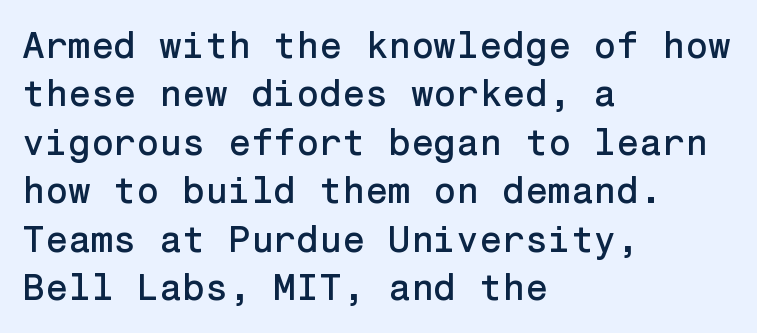
Q: Is the text italic (slanted)? A: No, it is upright.
Q: Is the typeface a serif or a sans-serif typeface? A: Sans-serif.
Q: Is the text underlined? A: No.
Q: How is the paragraph aligned? A: Left-aligned.
Q: Is the spacing between letters normal or unusually wide? A: Normal.
Q: Is the spacing between lines tight, normal or loose? A: Normal.
Q: Width (condensed, normal, or wide)? A: Normal.
Q: Stroke contrast? A: Low.
Q: x-height? A: Medium.
